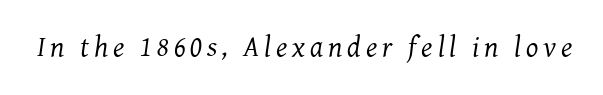
The specimen reads as italic at a glance. The text was rendered using a seriffed face with decorative stroke endings. Compared with a typical body face, this is equally light or lighter still. Is this a fixed-width face? No — the glyphs have proportional, varying widths.
